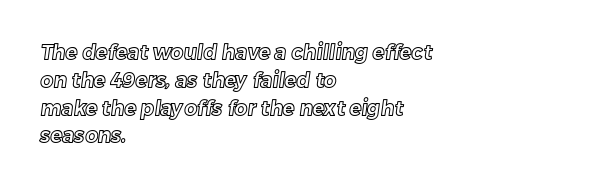
{"underline": "no", "align": "left", "line_spacing": "normal", "line_spacing_ratio": 1.39, "letter_spacing": "normal", "letter_spacing_em": 0.0, "glyph_px": 20}
